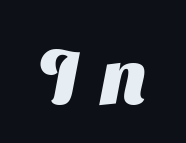
The face used here has the dense, thick strokes of a bold. The tracking jumps out immediately: characters are airy and widely separated. Bare-footed words on every line. Is this a fixed-width face? No — the glyphs have proportional, varying widths. No feet cap the strokes, marking this as sans-serif type.
